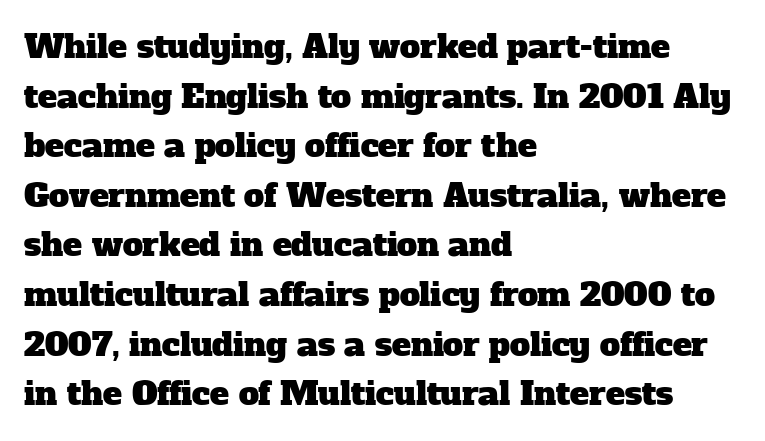
{"serif": "yes", "width": "normal", "stroke_contrast": "low", "x_height": "medium", "monospaced": "no", "underline": "no", "align": "left", "line_spacing": "normal", "line_spacing_ratio": 1.55, "letter_spacing": "normal", "letter_spacing_em": 0.0, "glyph_px": 32}
